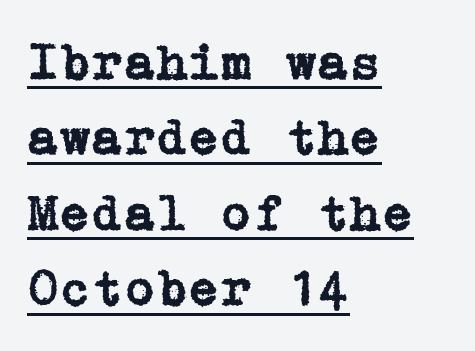
Q: Is the text italic (slanted)? A: No, it is upright.
Q: Is the typeface a serif or a sans-serif typeface? A: Serif.
Q: Is the text underlined? A: Yes.
Q: How is the paragraph aligned? A: Left-aligned.
Q: Is the spacing between letters normal or unusually wide? A: Normal.
Q: Is the spacing between lines tight, normal or loose? A: Normal.
Q: Width (condensed, normal, or wide)? A: Normal.
Q: Stroke contrast? A: Low.
Q: x-height? A: Medium.
